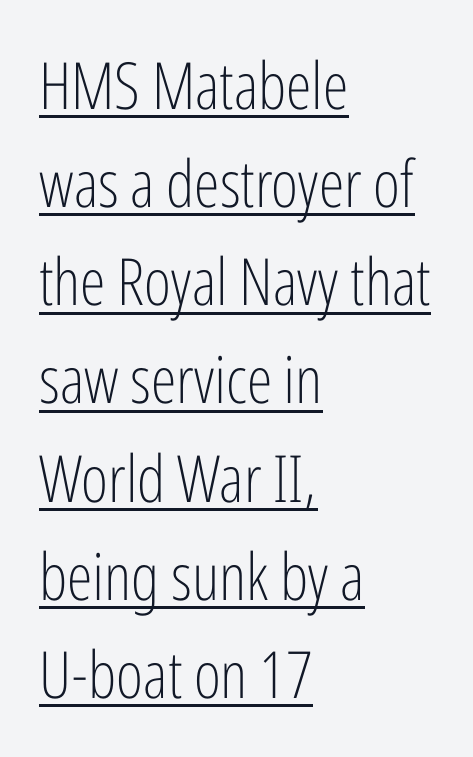
The image shows 65 px light, condensed sans-serif type, upright; set left-aligned, normal line spacing (1.51x), normal letter spacing, underlined; low stroke contrast and a medium x-height.
